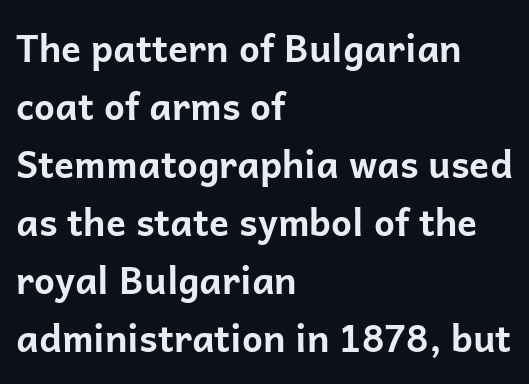
The image shows 37 px bold sans-serif type, upright; set left-aligned, normal line spacing (1.57x), normal letter spacing, not underlined; low stroke contrast and a medium x-height.
